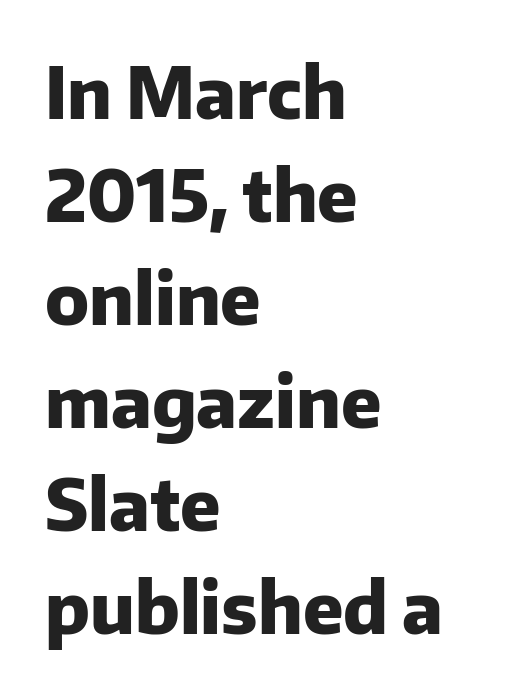
Notice how the stems are strictly vertical — no italics here. In terms of leading, this rendering sits right in the middle. In terms of letterspacing, this is plain default setting. The typeface chosen for these lines omits serifs.
